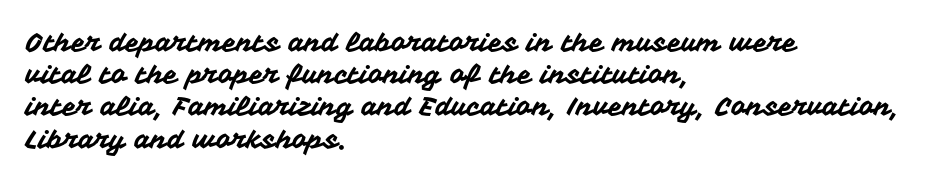
Q: Is the text italic (slanted)? A: Yes.
Q: Is the text underlined? A: No.
Q: How is the paragraph aligned? A: Left-aligned.
Q: Is the spacing between letters normal or unusually wide? A: Normal.
